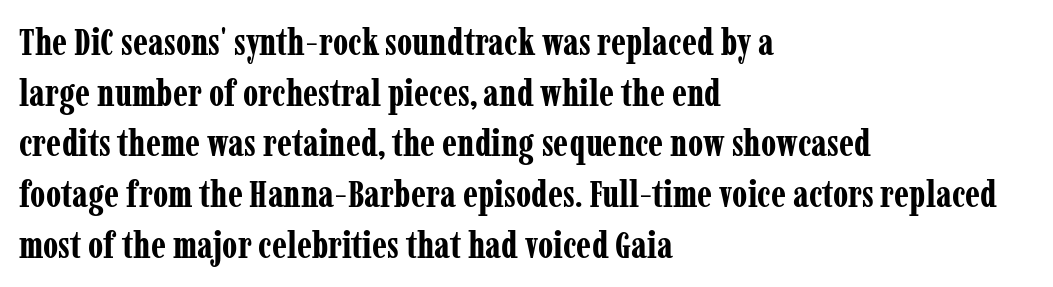
Q: Is the text bold? A: Yes.
Q: Is the text italic (slanted)? A: No, it is upright.
Q: Is the typeface a serif or a sans-serif typeface? A: Serif.
Q: Is the text underlined? A: No.
Q: How is the paragraph aligned? A: Left-aligned.
Q: Is the spacing between letters normal or unusually wide? A: Normal.
Q: Is the spacing between lines tight, normal or loose? A: Normal.
Q: Width (condensed, normal, or wide)? A: Condensed.
Q: Stroke contrast? A: Low.
Q: x-height? A: Medium.
Q: Monospaced? A: No.
